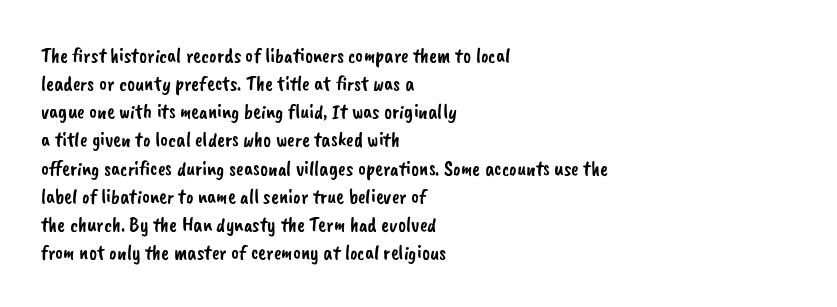
{"underline": "no", "align": "left", "line_spacing": "normal", "line_spacing_ratio": 1.34, "letter_spacing": "normal", "letter_spacing_em": 0.0, "glyph_px": 21}
